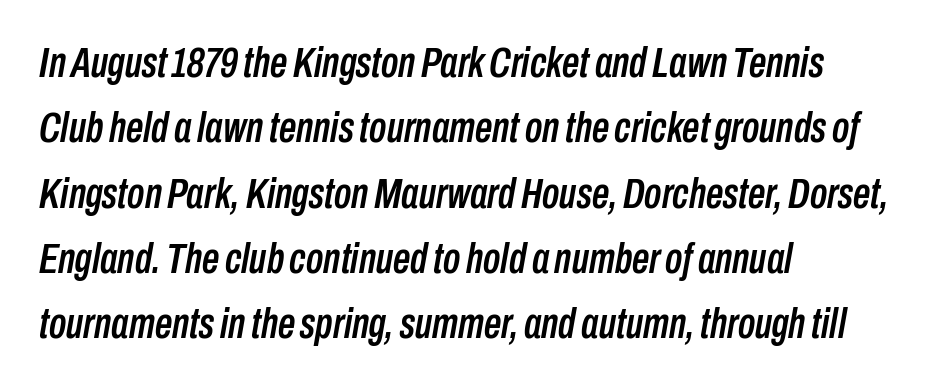
Q: Is the text italic (slanted)? A: Yes, it leans right by about 10 degrees.
Q: Is the text underlined? A: No.
Q: How is the paragraph aligned? A: Left-aligned.
Q: Is the spacing between letters normal or unusually wide? A: Normal.
Q: Is the spacing between lines tight, normal or loose? A: Normal.
Q: Width (condensed, normal, or wide)? A: Condensed.
Q: Stroke contrast? A: Low.
Q: x-height? A: Medium.
Q: Monospaced? A: No.
